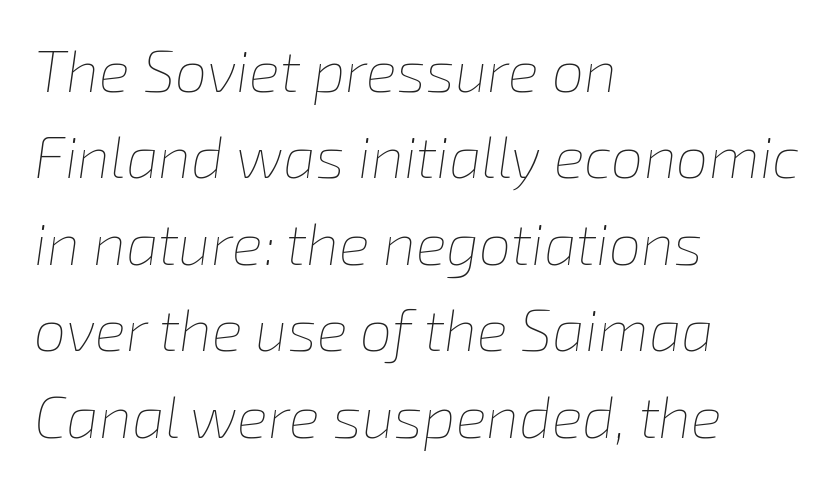
The image shows 58 px thin type, italic (leaning right); set left-aligned, normal line spacing (1.49x), normal letter spacing, not underlined; low stroke contrast and a medium x-height.
